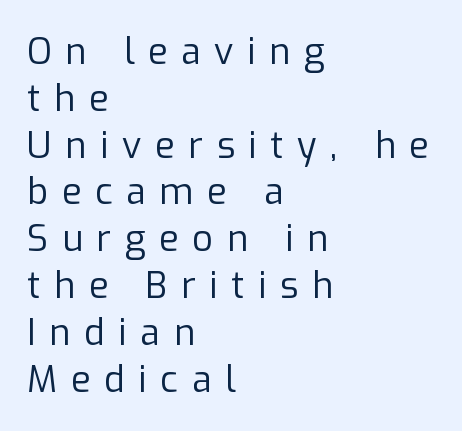
Each letter keeps its own natural width here, so spacing adapts to shape. Short note: letters widely spaced. Stroke thickness stays within the range of a standard reading face or lighter. Quick note: not italic, upright.
